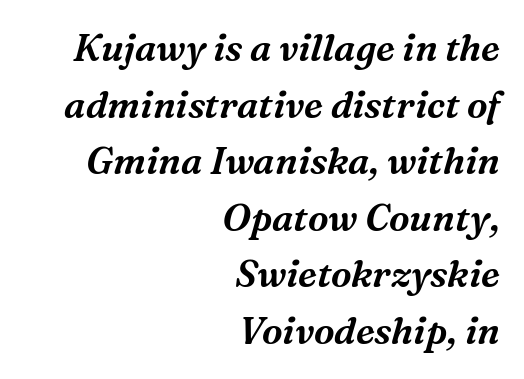
{"serif": "yes", "italic": "yes", "lean": "right", "slant_degrees": 16, "width": "normal", "stroke_contrast": "medium", "x_height": "medium", "monospaced": "no", "underline": "no", "align": "right", "line_spacing": "normal", "line_spacing_ratio": 1.53, "letter_spacing": "normal", "letter_spacing_em": 0.0, "glyph_px": 37}
